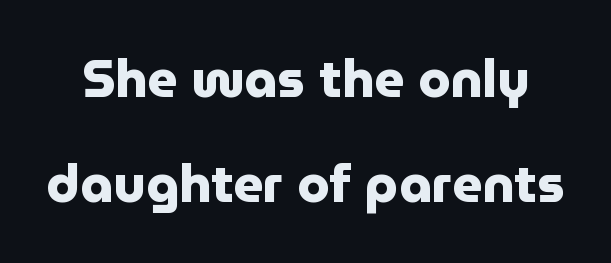
{"serif": "no", "italic": "no", "bold": "yes", "weight": "heavy", "width": "normal", "stroke_contrast": "low", "x_height": "medium", "monospaced": "no", "underline": "no", "line_spacing": "loose", "line_spacing_ratio": 2.01, "letter_spacing": "normal", "letter_spacing_em": 0.0, "glyph_px": 52}
